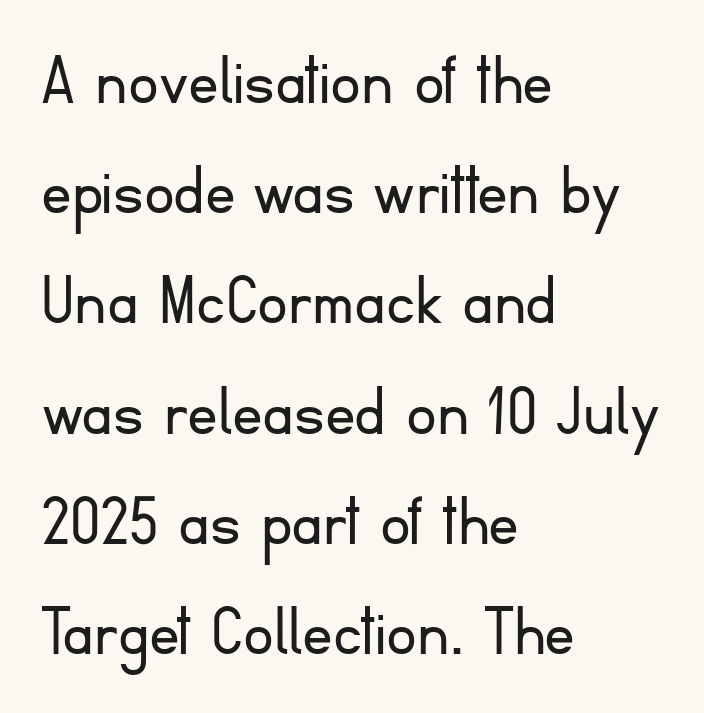
Q: Is the text bold? A: No.
Q: Is the text italic (slanted)? A: No, it is upright.
Q: Is the typeface a serif or a sans-serif typeface? A: Sans-serif.
Q: Is the text underlined? A: No.
Q: How is the paragraph aligned? A: Left-aligned.
Q: Is the spacing between letters normal or unusually wide? A: Normal.
Q: Is the spacing between lines tight, normal or loose? A: Normal.
Q: Width (condensed, normal, or wide)? A: Normal.
Q: Stroke contrast? A: Low.
Q: x-height? A: Small.
Q: Monospaced? A: No.
